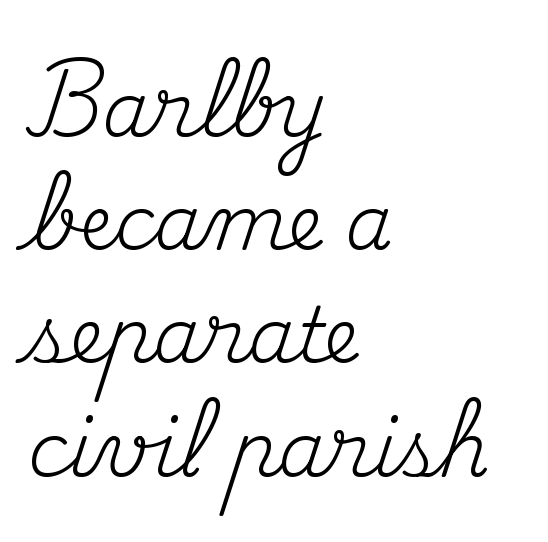
{"serif": "yes", "bold": "no", "weight": "regular", "width": "normal", "stroke_contrast": "medium", "x_height": "small", "monospaced": "no", "underline": "no", "align": "left", "line_spacing": "normal", "line_spacing_ratio": 1.49, "letter_spacing": "normal", "letter_spacing_em": 0.0, "glyph_px": 76}
